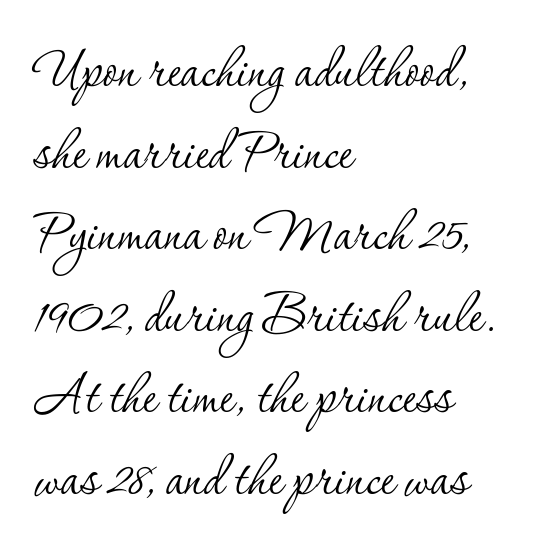
The image shows 68 px thin serif type; set left-aligned, line spacing 1.2x, normal letter spacing, not underlined; low stroke contrast and a small x-height.
